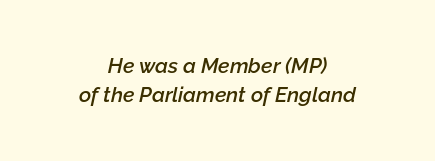
{"italic": "yes", "lean": "right", "slant_degrees": 12, "bold": "semi", "underline": "no", "align": "center", "line_spacing": "normal", "line_spacing_ratio": 1.4, "letter_spacing": "normal", "letter_spacing_em": 0.0, "glyph_px": 21}
